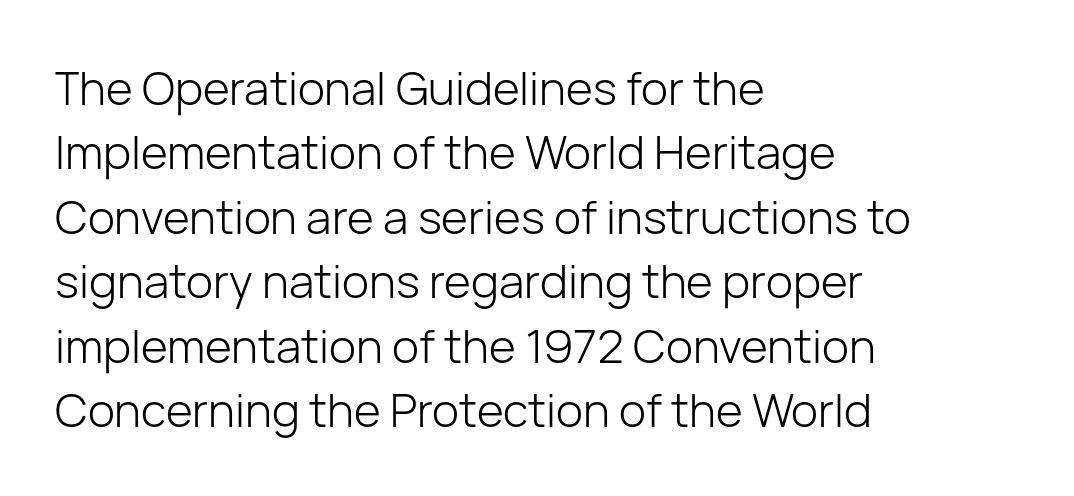
Stroke mass is kept to a normal reading level or below. Is the letter spacing exaggerated? No — it looks like the ordinary default. If you measured baseline to baseline, you'd find a middling distance. You could not count columns in this text — the font is proportionally spaced.
